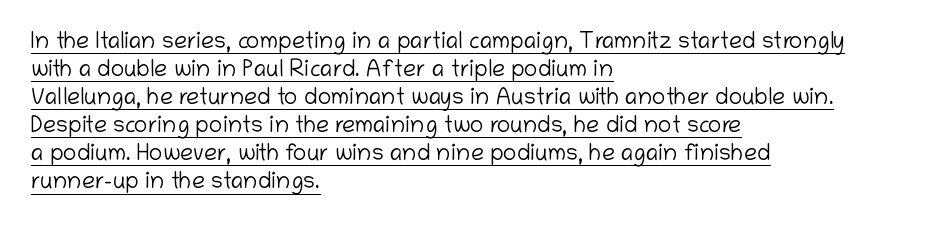
{"italic": "no", "bold": "no", "underline": "yes", "align": "left", "line_spacing_ratio": 1.22, "letter_spacing": "normal", "letter_spacing_em": 0.0, "glyph_px": 23}
